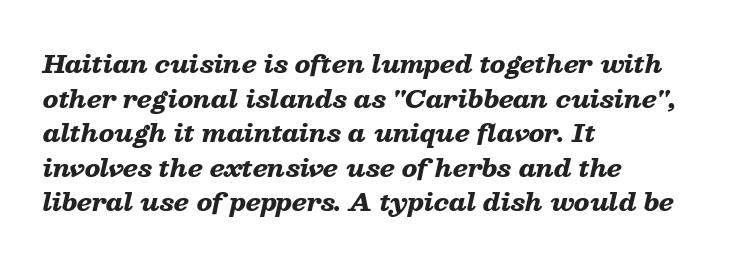
The vertical gap from one line to the next is medium. Students, note that the glyphs here touch the page at normal intervals. The glyphs are unaccompanied by any horizontal stroke below them. Typographic density is high because the face is bold. Typeset ragged right — the left edge is the straight one. Every character sits at an angle, as italics do.
